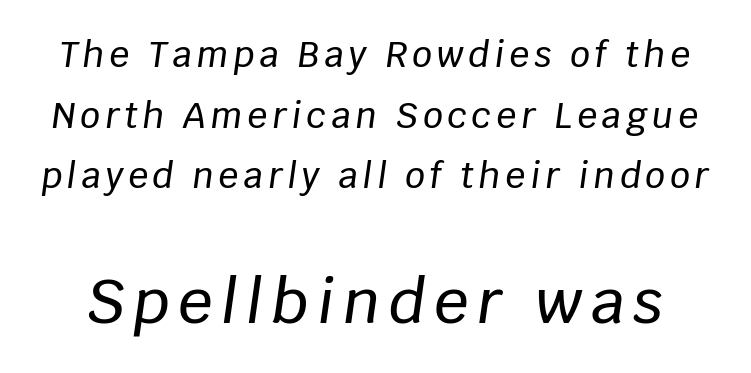
{"italic": "yes", "lean": "right", "slant_degrees": 8, "width": "normal", "stroke_contrast": "low", "x_height": "large", "monospaced": "no", "underline": "no", "line_spacing_ratio": 1.73, "larger_block": "second", "size_ratio": 1.74, "glyph_px": 61}
